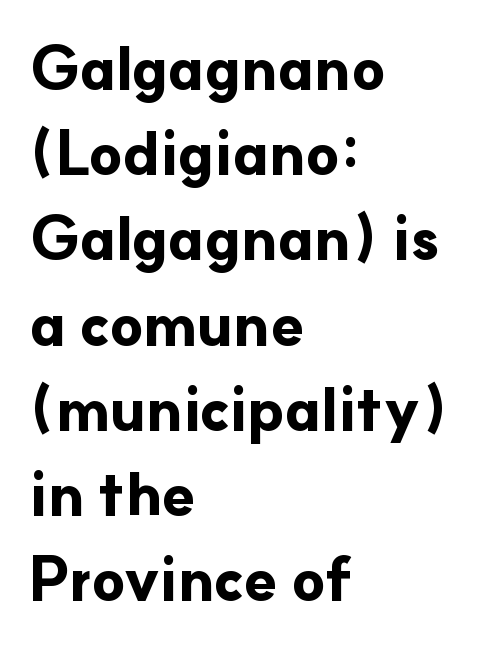
This is sans-serif lettering, the kind often seen on screens and signage. This sample is left-justified, so line endings fall wherever the words run out. I'd describe the lettering as bold — thick and assertive. The baseline area is clear. Rows of type keep a routine distance in the vertical direction. Looks like regular typesetting: each glyph gets only the width it needs.
